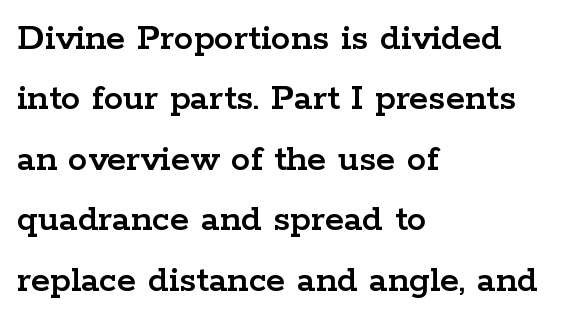
The image shows 39 px wide serif type, upright; set left-aligned, normal line spacing (1.55x), normal letter spacing, not underlined; low stroke contrast and a medium x-height.
